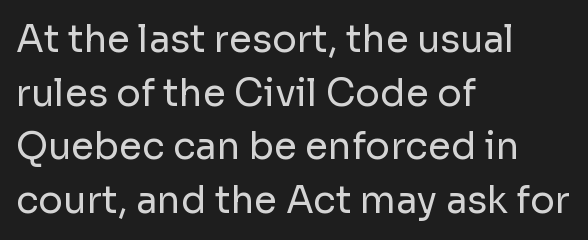
The image shows 37 px regular-weight sans-serif type, upright; set left-aligned, normal line spacing (1.45x), normal letter spacing, not underlined; low stroke contrast and a medium x-height.
